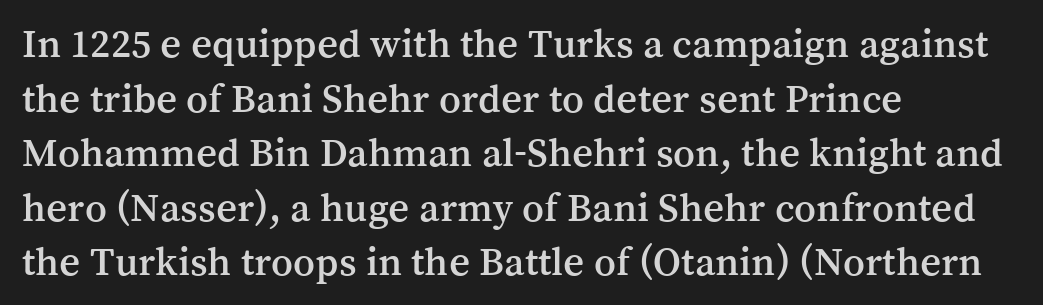
{"serif": "yes", "italic": "no", "width": "normal", "stroke_contrast": "medium", "x_height": "medium", "monospaced": "no", "underline": "no", "align": "left", "line_spacing": "normal", "line_spacing_ratio": 1.33, "letter_spacing": "normal", "letter_spacing_em": 0.0, "glyph_px": 41}
